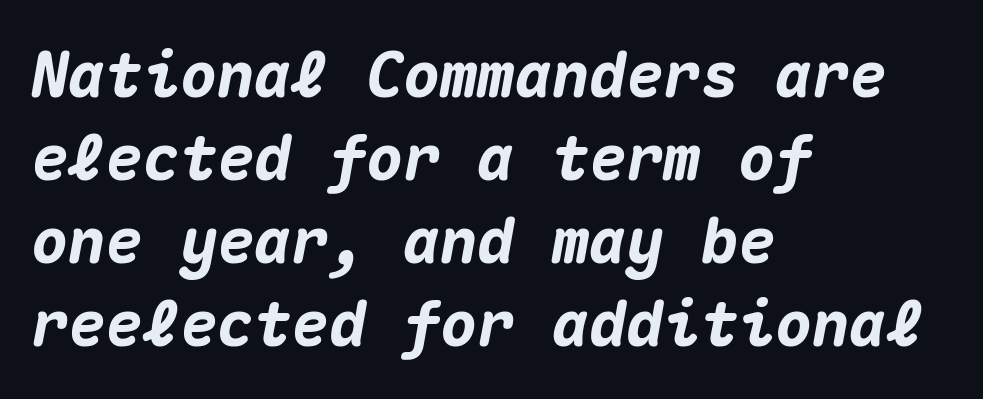
The image shows 62 px heavy type, italic (leaning right), monospaced; set left-aligned, normal line spacing (1.34x), normal letter spacing, not underlined; medium stroke contrast and a medium x-height.
